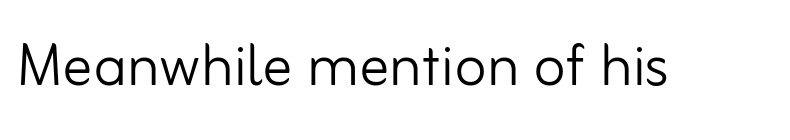
{"serif": "no", "italic": "no", "bold": "no", "weight": "light", "width": "normal", "stroke_contrast": "low", "x_height": "small", "monospaced": "no", "underline": "no", "letter_spacing": "normal", "letter_spacing_em": 0.0, "glyph_px": 75}
